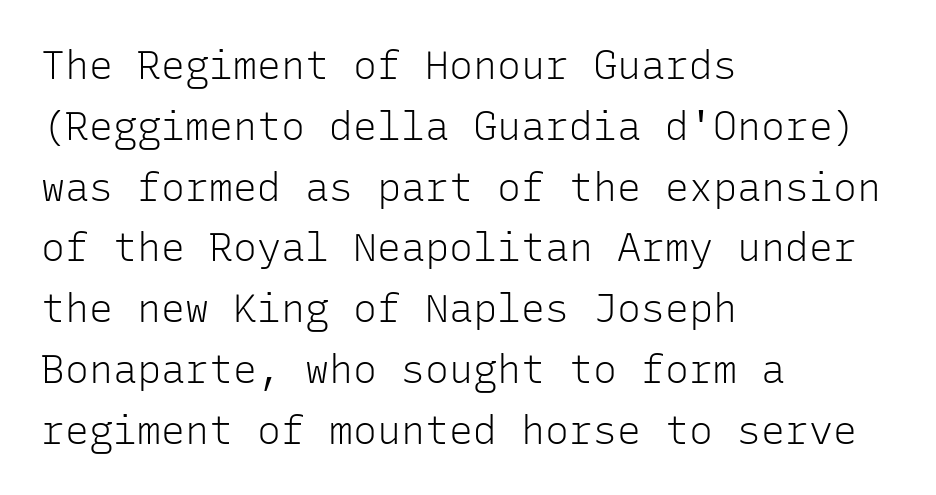
The image shows 40 px light sans-serif type, upright, monospaced; set left-aligned, normal line spacing (1.52x), normal letter spacing, not underlined; low stroke contrast and a medium x-height.
